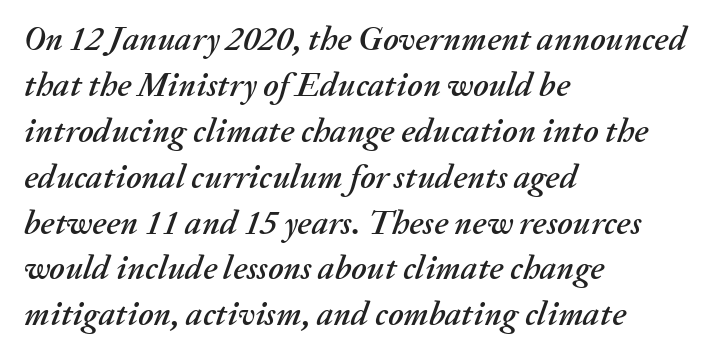
Q: Is the text italic (slanted)? A: Yes, it leans right by about 20 degrees.
Q: Is the text underlined? A: No.
Q: How is the paragraph aligned? A: Left-aligned.
Q: Is the spacing between letters normal or unusually wide? A: Normal.
Q: Is the spacing between lines tight, normal or loose? A: Normal.
Q: Width (condensed, normal, or wide)? A: Normal.
Q: Stroke contrast? A: Medium.
Q: x-height? A: Medium.
Q: Monospaced? A: No.
